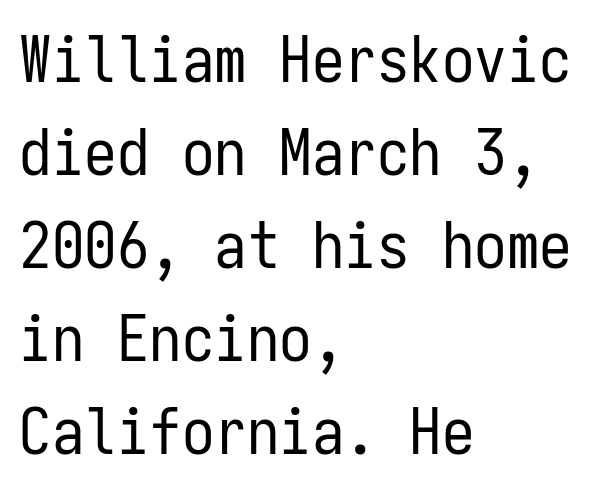
The image shows 65 px regular-weight, condensed sans-serif type, upright, monospaced; set left-aligned, normal line spacing (1.43x), normal letter spacing, not underlined; low stroke contrast and a medium x-height.
